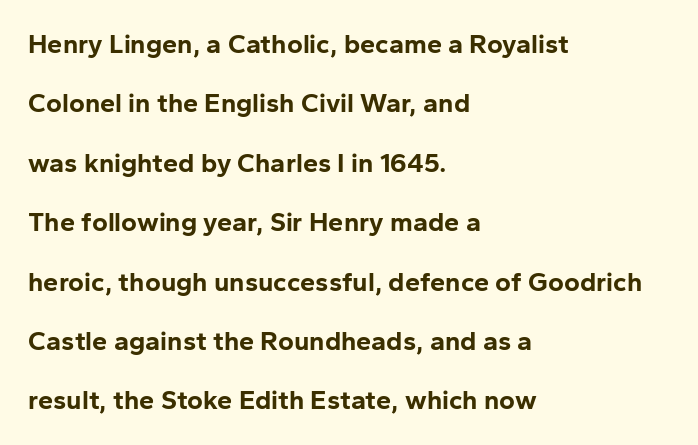
Glance below the letters and you will spot only blank space. Does the copy run flush right? No — it runs flush left. Observe the ordinary spacing: letters are neighbours, not strangers. The vertical gap from one line to the next is large. This sample uses an upright cut, with every glyph sitting square on the baseline.
